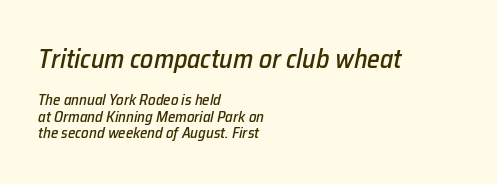
Q: Is the text italic (slanted)? A: Yes, it leans right by about 12 degrees.
Q: Is the text underlined? A: No.
Q: How is the paragraph aligned? A: Left-aligned.
Q: Is the spacing between letters normal or unusually wide? A: Normal.
Q: Is the spacing between lines tight, normal or loose? A: Tight.
Q: Which block of text is set in a larger size, the first (top) or the second (bottom)? A: The first (top) one.
